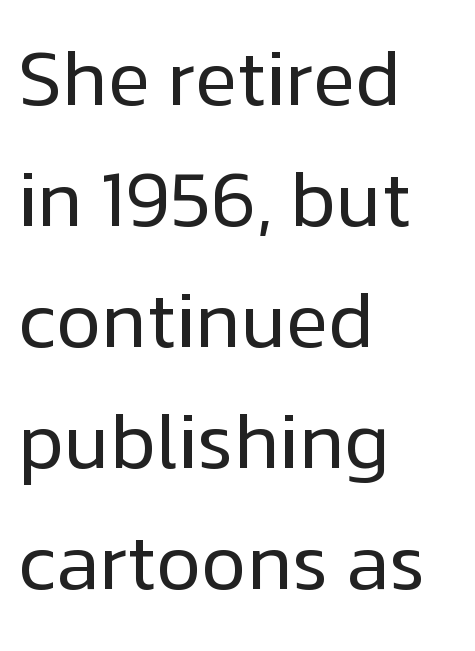
Italic: no, the glyphs are upright roman. The typesetting does not lean heavy: it is not bold. The lines sit at an ordinary, default distance from one another. Left-aligned paragraph, ragged on the right.
